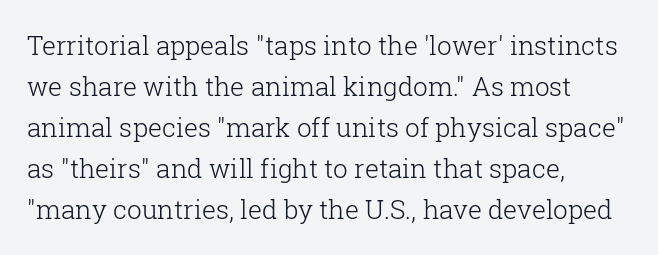
{"italic": "no", "bold": "no", "underline": "no", "align": "left", "line_spacing": "normal", "line_spacing_ratio": 1.58, "letter_spacing": "normal", "letter_spacing_em": 0.0, "glyph_px": 26}
